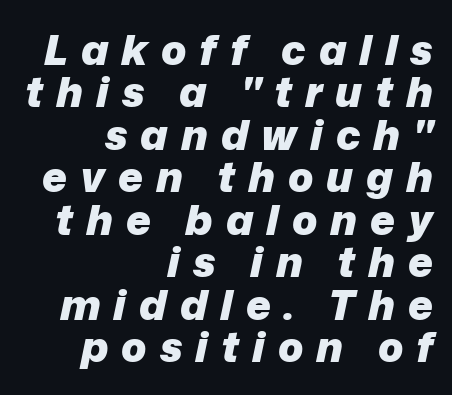
{"italic": "yes", "lean": "right", "slant_degrees": 12, "bold": "yes", "weight": "heavy", "width": "normal", "stroke_contrast": "low", "x_height": "medium", "monospaced": "no", "underline": "no", "align": "right", "line_spacing": "tight", "line_spacing_ratio": 1.01, "letter_spacing": "wide", "letter_spacing_em": 0.31, "glyph_px": 42}
